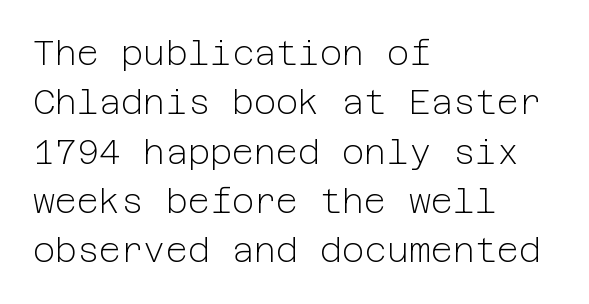
The image shows 34 px light sans-serif type, upright; set left-aligned, normal line spacing (1.45x), normal letter spacing, not underlined; low stroke contrast and a medium x-height.
